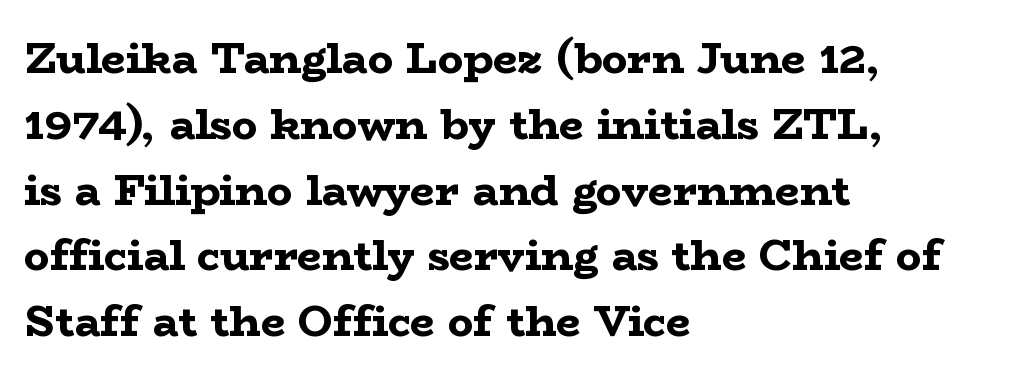
The image shows 43 px bold, wide serif type, upright; set left-aligned, normal line spacing (1.53x), normal letter spacing, not underlined; low stroke contrast and a medium x-height.
